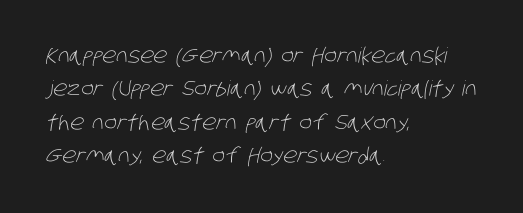
The image shows 21 px text type; set left-aligned, normal line spacing (1.59x), normal letter spacing, not underlined.
